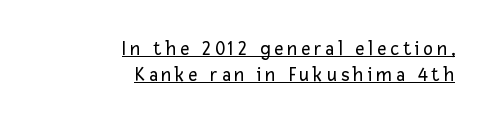
This is roman type, the default non-slanted kind. Decoration check: the copy is underlined. All the whitespace from short lines collects on the left. The passage shown stacks its lines at a standard gap. Look at the tracking — it's clearly loosened, letters drifting apart. The weight tops out at a normal text grade.
